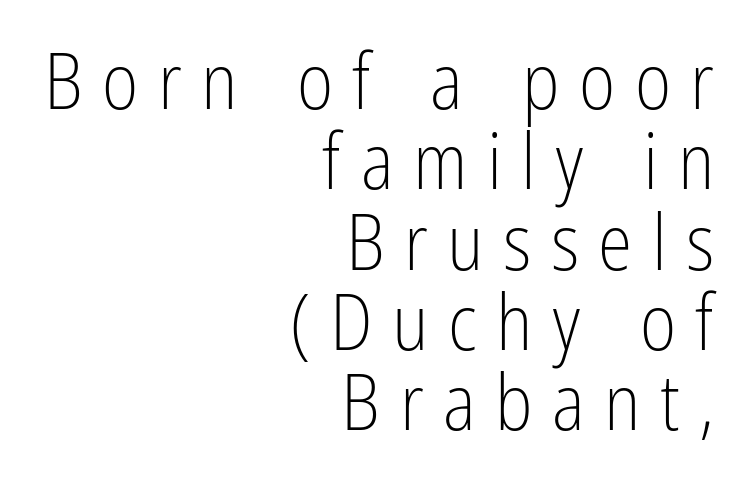
No heavy texture on the line: the type isn't bold. If you measured baseline to baseline, you'd find a short distance. This sample uses expanded letter spacing, leaving extra air between glyphs. No word sits above an underline.
